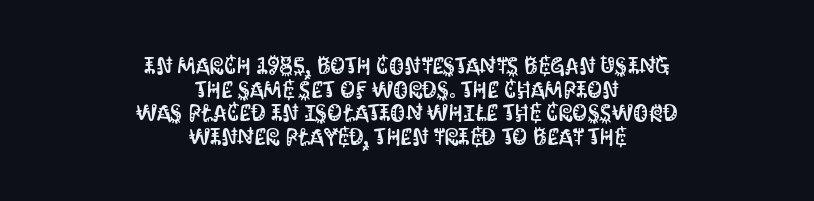
Q: Is the text italic (slanted)? A: No, it is upright.
Q: Is the text underlined? A: No.
Q: How is the paragraph aligned? A: Centered.
Q: Is the spacing between letters normal or unusually wide? A: Normal.
Q: Is the spacing between lines tight, normal or loose? A: Tight.
